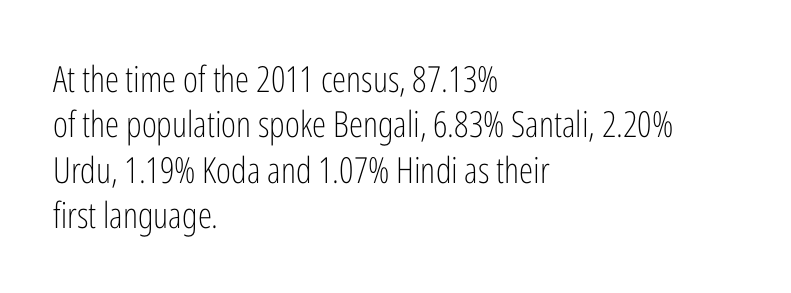
{"serif": "no", "italic": "no", "bold": "no", "weight": "light", "width": "condensed", "stroke_contrast": "low", "x_height": "medium", "monospaced": "no", "underline": "no", "align": "left", "line_spacing": "normal", "line_spacing_ratio": 1.26, "letter_spacing": "normal", "letter_spacing_em": 0.0, "glyph_px": 36}
